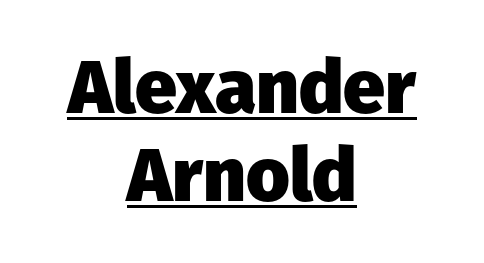
Do the characters align in a grid? No, the font is proportional. The typesetting leans heavy: a genuine bold. Tracking here is standard; glyphs follow each other at the usual distance. Has an underline been added? It has. Ascenders rise straight up at ninety degrees. Serifs: no, the terminals of the letterforms are clean.
